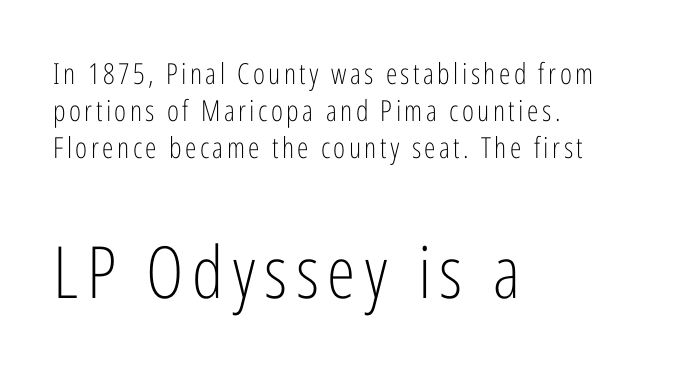
The leading is moderate, giving the passage an even texture. The later block is typeset at a bigger size than the earlier block. The lettering holds an erect, upright posture throughout. The space directly below the letters is spotless. Heft: none added — not bold. The letters advance in unequal steps, a hallmark of proportional type.
